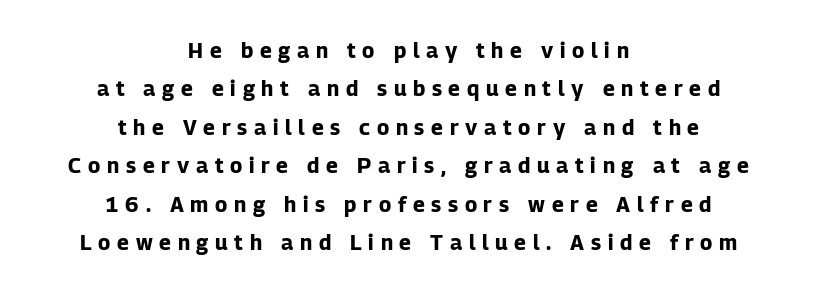
Q: Is the text bold? A: Yes.
Q: Is the text italic (slanted)? A: No, it is upright.
Q: Is the text underlined? A: No.
Q: How is the paragraph aligned? A: Centered.
Q: Is the spacing between letters normal or unusually wide? A: Unusually wide.
